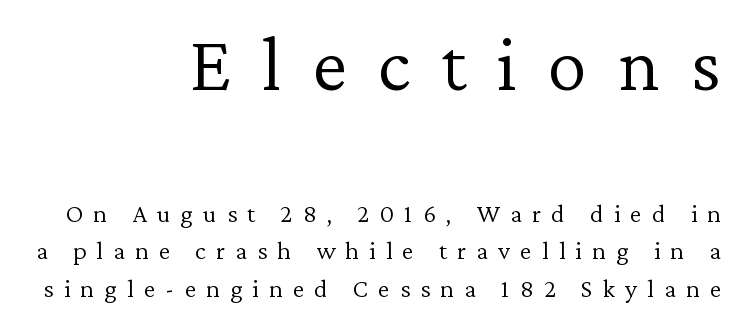
The image shows 79 px light serif type, upright; set right-aligned, normal line spacing (1.46x), unusually wide letter spacing (+0.39 em), not underlined; the first (top) block is 3.04x larger; low stroke contrast and a medium x-height.
